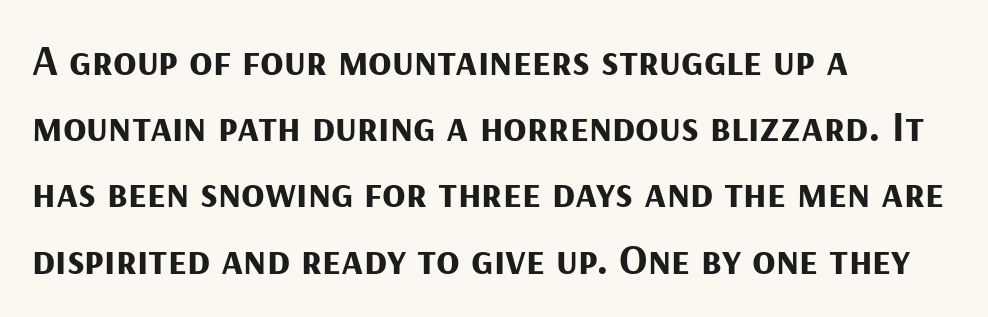
The rendering shows plain stroke endings on the letterforms — a sans-serif design. You could call the tracking neutral — neither tight nor loose. Upright lettering throughout. Descenders are the only things crossing below the line. The line-height multiplier appears to be the usual default. Visually the block forms a straight wall on the left and a jagged coastline on the right.
